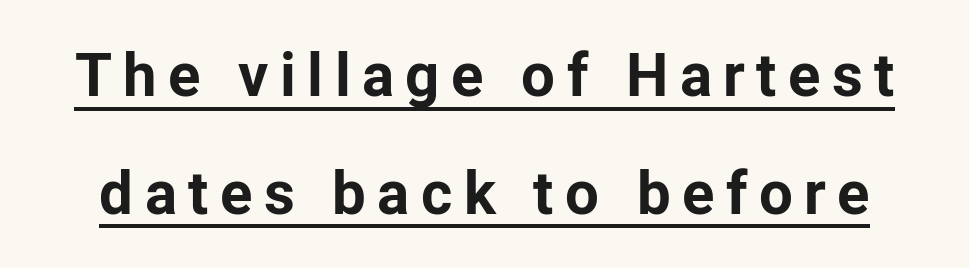
Loosely led — the rows are spread out. The letters advance in unequal steps, a hallmark of proportional type. Is there any slant? The stems are plumb. The text was rendered using a sans face with plain stroke endings. Typesetter's note: full bold, strokes at maximum text heaviness.
